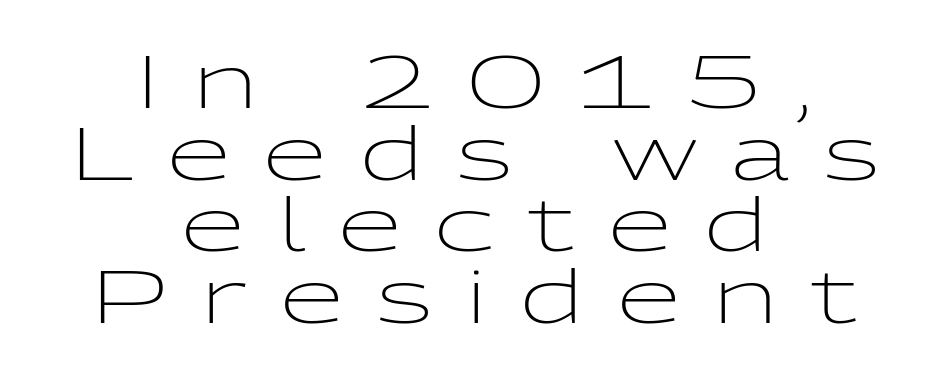
Descenders hang freely into open space. The lines are quadded center. Weight: regular or lighter. Here the glyphs are tracked loosely, breaking word shapes into spaced letters.
